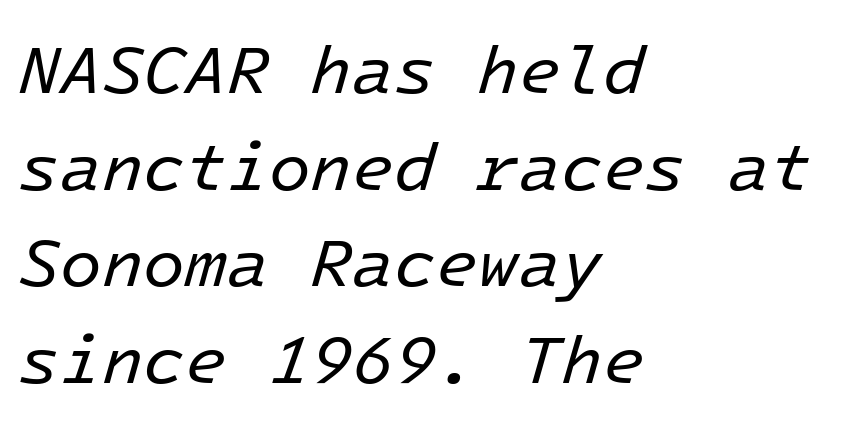
Note the uniform advance width — an 'i' takes as much space as an 'm'. No extra tracking has been applied to these lines. Stroke thickness stays within the range of a standard reading face or lighter. Leftover space on each line is placed entirely after the last word.
